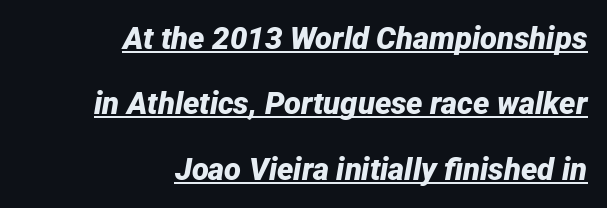
The image shows 31 px bold type, italic (leaning right); set right-aligned, loose line spacing (2.11x), normal letter spacing, underlined; low stroke contrast and a medium x-height.
